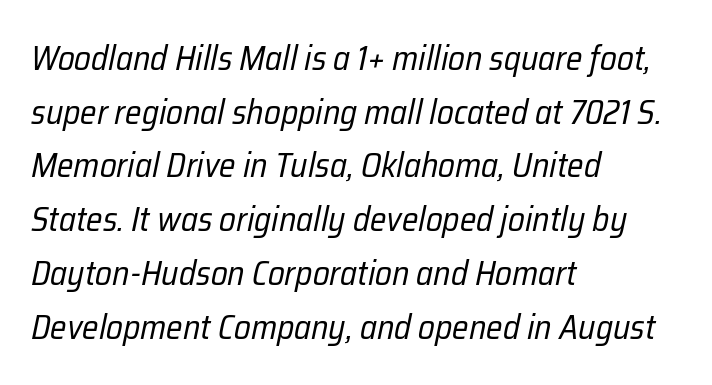
Is the letter spacing exaggerated? No — it looks like the ordinary default. Letters rest on an invisible, unmarked baseline. The specimen reads as italic at a glance. Each new line begins a customary step beneath the previous one. The face used here is proportionally spaced, like ordinary book or web type. Stems here are at most as thick as an everyday book face.
